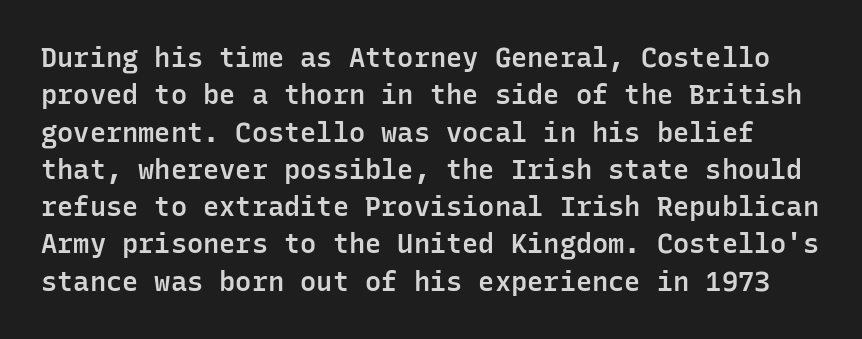
The image shows 27 px text type, upright; set normal line spacing (1.38x), normal letter spacing, not underlined.
